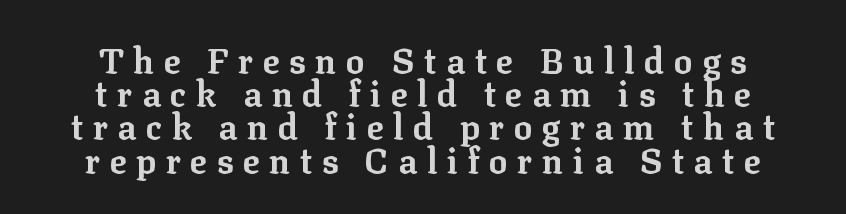
{"serif": "yes", "italic": "no", "bold": "yes", "weight": "bold", "width": "normal", "stroke_contrast": "low", "x_height": "medium", "monospaced": "no", "underline": "no", "align": "center", "line_spacing": "tight", "line_spacing_ratio": 0.95, "letter_spacing": "wide", "letter_spacing_em": 0.27, "glyph_px": 35}
